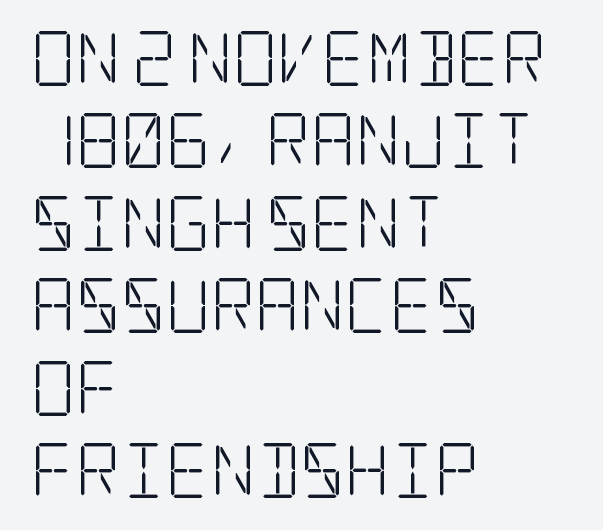
Teacher's note: observe the even left margin — that is flush-left alignment. A serif font was chosen for this passage. Is the letter spacing exaggerated? No — it looks like the ordinary default. This is not heavy type; no bold has been used.
